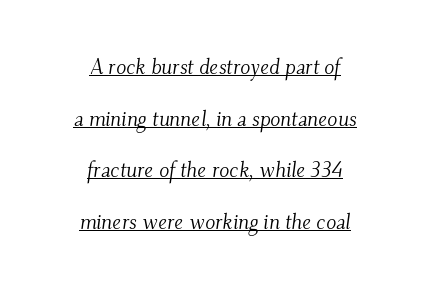
The image shows 21 px text type, italic (leaning right); set centered, loose line spacing (2.46x), normal letter spacing, underlined.
